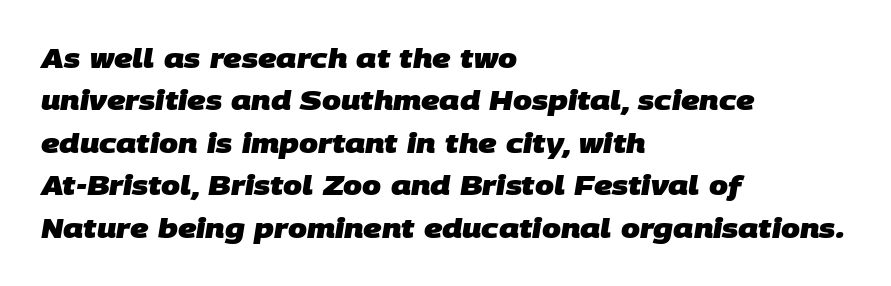
The image shows 27 px bold type; set left-aligned, normal line spacing (1.57x), normal letter spacing, not underlined.
